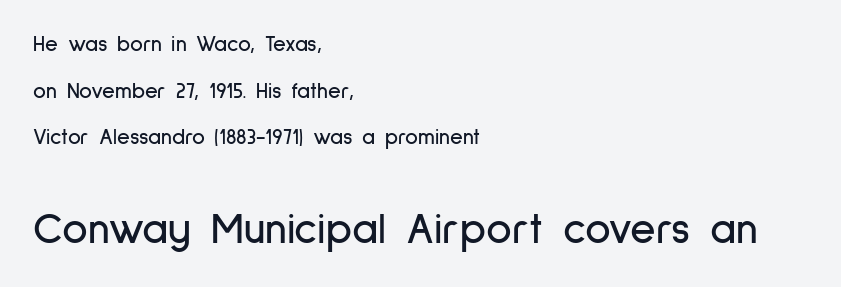
{"serif": "no", "italic": "no", "width": "condensed", "stroke_contrast": "low", "x_height": "medium", "monospaced": "no", "underline": "no", "align": "left", "line_spacing": "loose", "line_spacing_ratio": 2.12, "letter_spacing": "normal", "letter_spacing_em": 0.0, "larger_block": "second", "size_ratio": 2.0, "glyph_px": 44}
